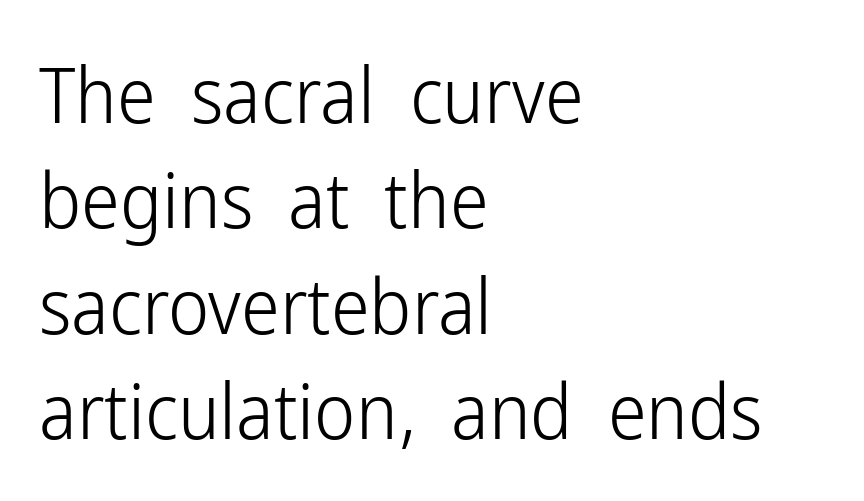
{"serif": "no", "italic": "no", "bold": "no", "weight": "light", "width": "condensed", "stroke_contrast": "low", "x_height": "medium", "monospaced": "no", "underline": "no", "align": "left", "line_spacing": "normal", "line_spacing_ratio": 1.35, "letter_spacing": "normal", "letter_spacing_em": 0.0, "glyph_px": 78}
